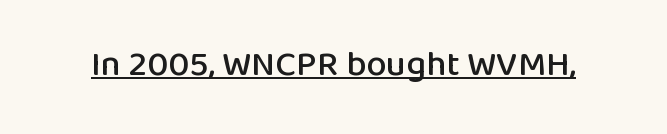
A sans-serif font was chosen for this passage. Ordinary non-slanted type is in use. Glyph-to-glyph distance matches everyday printed text. Compared with undecorated copy, this sample adds a rule below the words.
